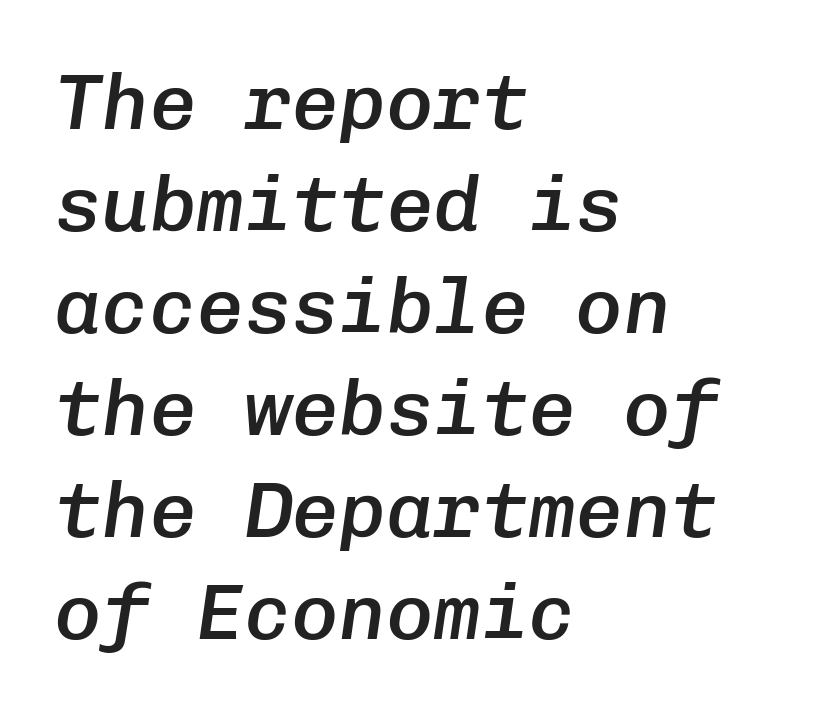
{"italic": "yes", "lean": "right", "slant_degrees": 8, "bold": "semi", "weight": "semibold", "width": "normal", "stroke_contrast": "low", "x_height": "medium", "monospaced": "yes", "underline": "no", "align": "left", "line_spacing": "normal", "line_spacing_ratio": 1.29, "letter_spacing": "normal", "letter_spacing_em": 0.0, "glyph_px": 79}
